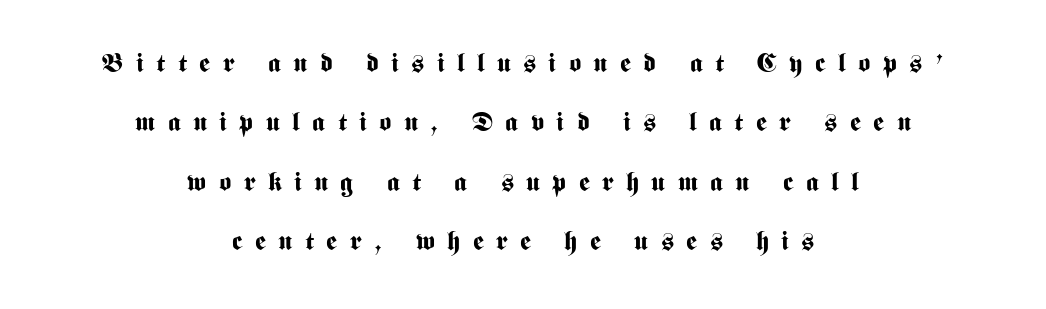
{"italic": "no", "bold": "yes", "underline": "no", "align": "center", "line_spacing": "loose", "line_spacing_ratio": 2.28, "letter_spacing": "wide", "letter_spacing_em": 0.48, "glyph_px": 26}
